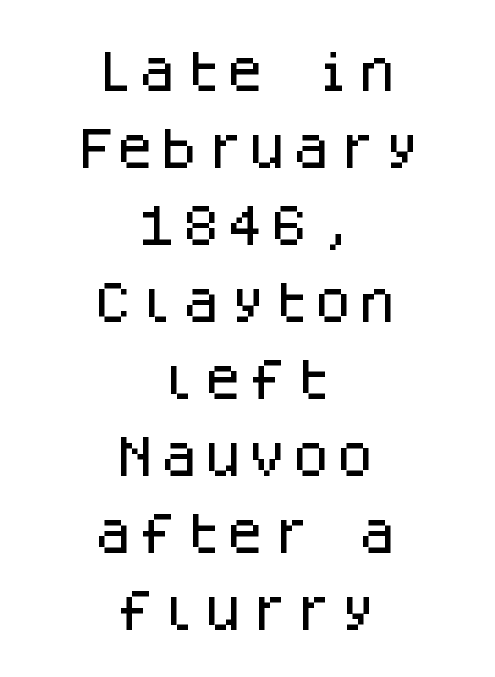
Q: Is the text italic (slanted)? A: No, it is upright.
Q: Is the typeface a serif or a sans-serif typeface? A: Sans-serif.
Q: Is the text underlined? A: No.
Q: How is the paragraph aligned? A: Centered.
Q: Is the spacing between letters normal or unusually wide? A: Normal.
Q: Width (condensed, normal, or wide)? A: Normal.
Q: Stroke contrast? A: Low.
Q: x-height? A: Large.
Q: Monospaced? A: Yes.
